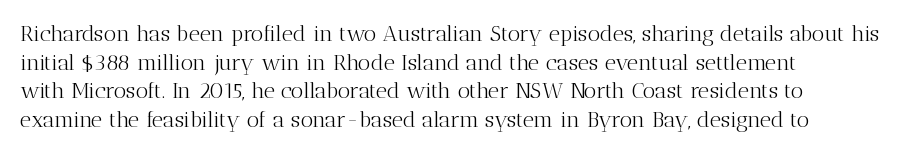
{"italic": "no", "bold": "no", "underline": "no", "align": "left", "line_spacing": "normal", "line_spacing_ratio": 1.3, "letter_spacing": "normal", "letter_spacing_em": 0.0, "glyph_px": 22}
